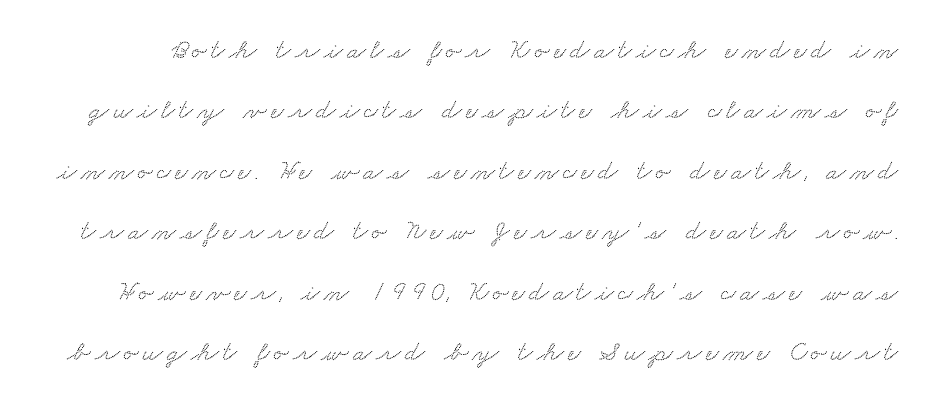
Q: Is the typeface a serif or a sans-serif typeface? A: Serif.
Q: Is the text underlined? A: No.
Q: Is the spacing between lines tight, normal or loose? A: Loose.
Q: Width (condensed, normal, or wide)? A: Wide.
Q: Stroke contrast? A: Low.
Q: x-height? A: Small.
Q: Monospaced? A: No.
